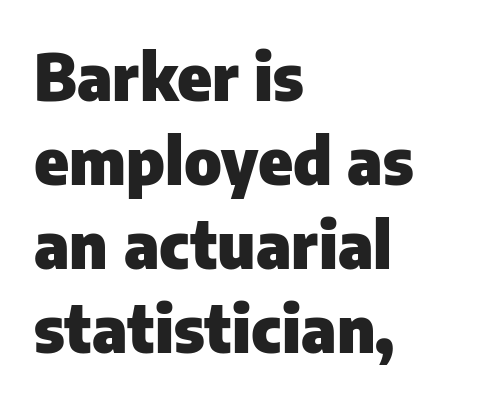
{"serif": "no", "italic": "no", "bold": "yes", "weight": "heavy", "width": "normal", "stroke_contrast": "low", "x_height": "medium", "monospaced": "no", "underline": "no", "align": "left", "line_spacing": "normal", "line_spacing_ratio": 1.29, "letter_spacing": "normal", "letter_spacing_em": 0.0, "glyph_px": 65}
